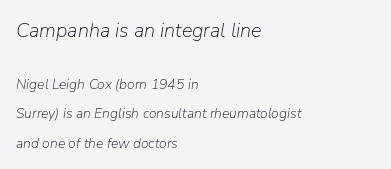
{"italic": "yes", "lean": "right", "slant_degrees": 9, "bold": "no", "underline": "no", "align": "left", "line_spacing": "loose", "line_spacing_ratio": 2.1, "letter_spacing": "normal", "letter_spacing_em": 0.0, "larger_block": "first", "size_ratio": 1.43, "glyph_px": 20}
